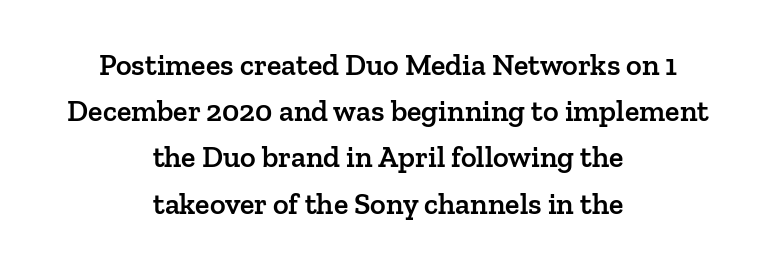
Whoever set this chose a conventional vertical rhythm. Serif or sans? Serif — the stroke terminals have little feet. The paragraph shown floats in the horizontal middle. Italic? Not at all — the glyphs are vertical. Bare-footed words on every line.
